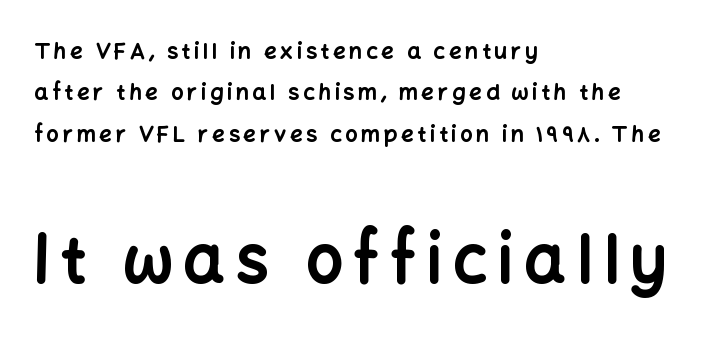
The image shows 65 px bold sans-serif type, upright; set left-aligned, line spacing 1.88x, not underlined; the second (bottom) block is 2.95x larger; low stroke contrast and a medium x-height.
